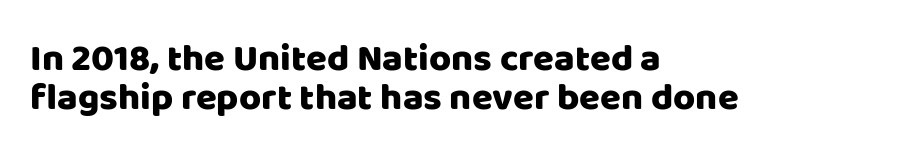
The image shows 38 px sans-serif type, upright; set left-aligned, tight line spacing (1.02x), normal letter spacing, not underlined; low stroke contrast and a large x-height.
